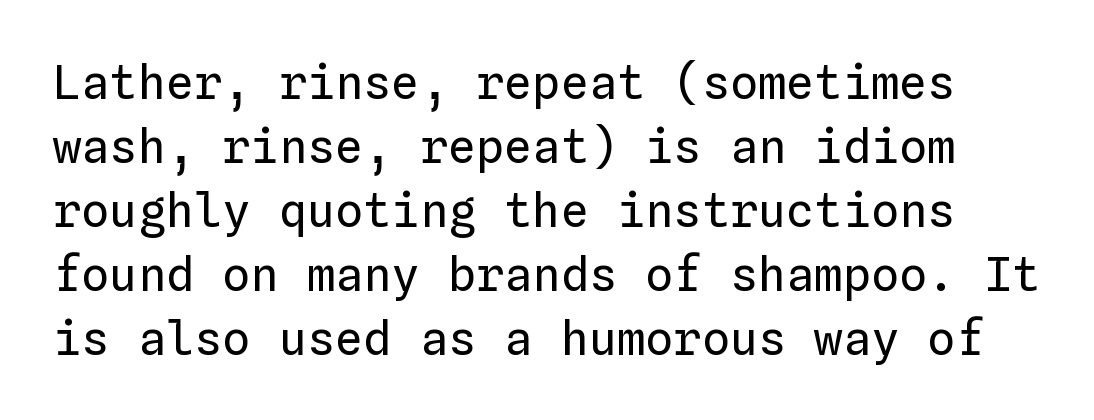
The horizontal fit of the characters is conventional and even. The passage shown is not bold in any degree. This block has exactly the height ordinary leading produces. The specimen omits any rule beneath the text block's lines. Posture: upright roman.
